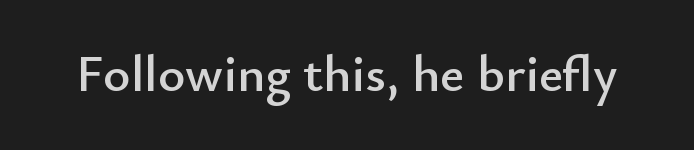
Q: Is the text italic (slanted)? A: No, it is upright.
Q: Is the typeface a serif or a sans-serif typeface? A: Sans-serif.
Q: Is the text underlined? A: No.
Q: Is the spacing between letters normal or unusually wide? A: Normal.
Q: Width (condensed, normal, or wide)? A: Normal.
Q: Stroke contrast? A: Low.
Q: x-height? A: Small.
Q: Monospaced? A: No.
